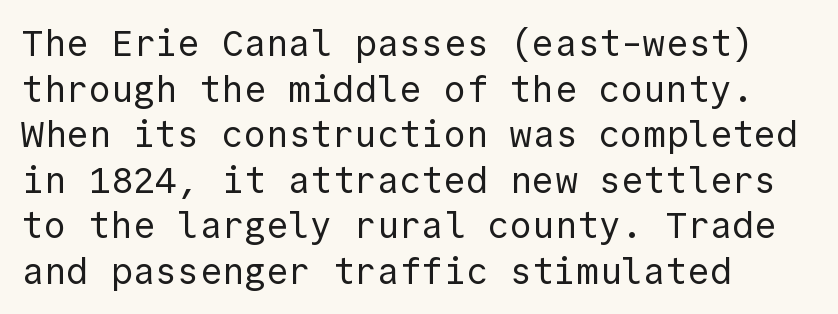
Q: Is the text bold? A: No.
Q: Is the text italic (slanted)? A: No, it is upright.
Q: Is the typeface a serif or a sans-serif typeface? A: Sans-serif.
Q: Is the text underlined? A: No.
Q: How is the paragraph aligned? A: Left-aligned.
Q: Is the spacing between letters normal or unusually wide? A: Normal.
Q: Width (condensed, normal, or wide)? A: Normal.
Q: x-height? A: Medium.
Q: Monospaced? A: Yes.
